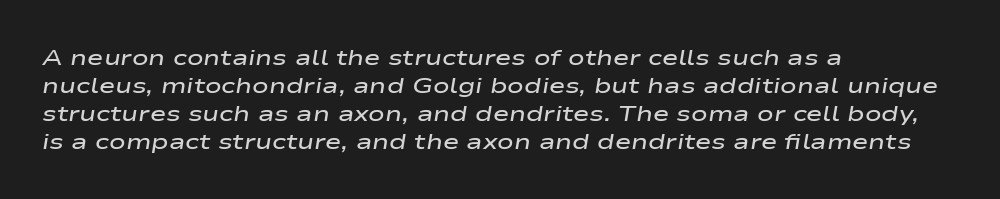
Q: Is the text bold? A: Semi-bold.
Q: Is the text italic (slanted)? A: Yes, it leans right by about 9 degrees.
Q: Is the text underlined? A: No.
Q: How is the paragraph aligned? A: Left-aligned.
Q: Is the spacing between letters normal or unusually wide? A: Normal.
Q: Is the spacing between lines tight, normal or loose? A: Normal.
